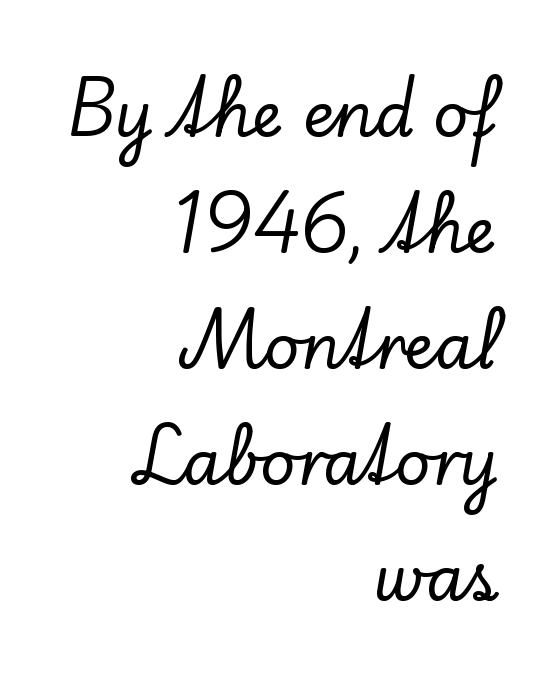
{"serif": "yes", "width": "normal", "stroke_contrast": "low", "x_height": "small", "monospaced": "no", "underline": "no", "align": "right", "line_spacing_ratio": 1.87, "letter_spacing": "normal", "letter_spacing_em": 0.0, "glyph_px": 62}
